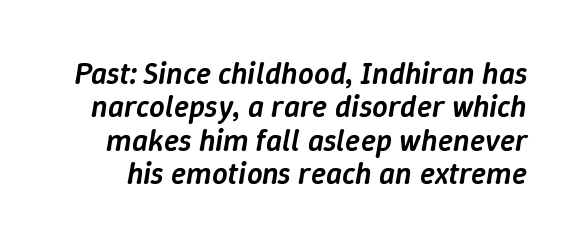
The image shows 31 px semibold type, italic (leaning right); set tight line spacing (1.08x), normal letter spacing, not underlined; low stroke contrast and a medium x-height.
